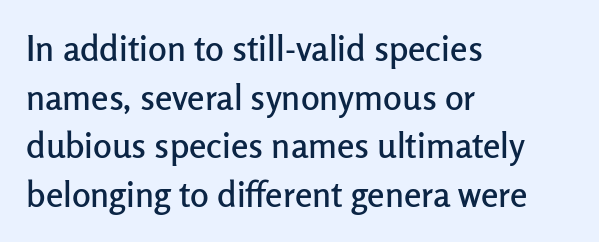
What's the leading like? Ordinary, nothing unusual. Clear beneath every line of the passage. Font category for this specimen: sans-serif. The paragraph shown leans on its left margin. Each letter keeps its own natural width here, so spacing adapts to shape. This rendering leaves character spacing at its baseline value.
